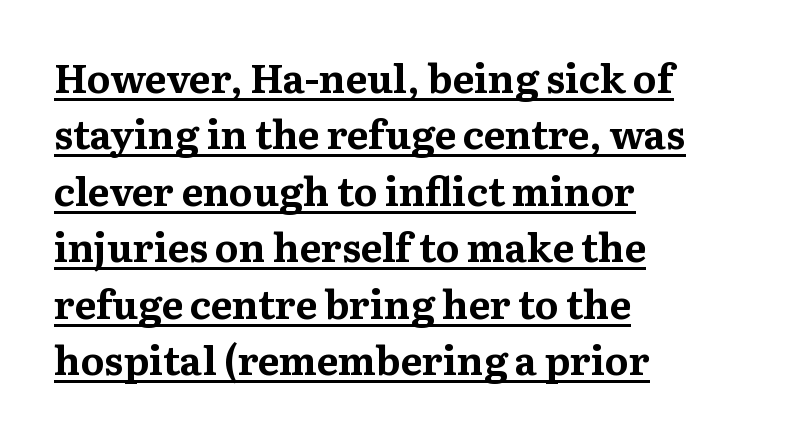
{"serif": "yes", "italic": "no", "bold": "yes", "weight": "bold", "width": "normal", "stroke_contrast": "medium", "x_height": "medium", "monospaced": "no", "underline": "yes", "align": "left", "line_spacing": "normal", "line_spacing_ratio": 1.41, "letter_spacing": "normal", "letter_spacing_em": 0.0, "glyph_px": 40}
